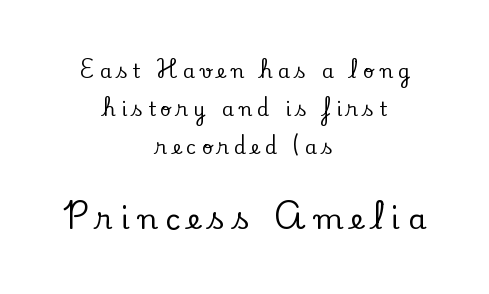
Q: Is the text italic (slanted)? A: No, it is upright.
Q: Is the typeface a serif or a sans-serif typeface? A: Serif.
Q: Is the text underlined? A: No.
Q: How is the paragraph aligned? A: Centered.
Q: Is the spacing between letters normal or unusually wide? A: Unusually wide.
Q: Is the spacing between lines tight, normal or loose? A: Loose.
Q: Which block of text is set in a larger size, the first (top) or the second (bottom)? A: The second (bottom) one.
Q: Width (condensed, normal, or wide)? A: Normal.
Q: Stroke contrast? A: Low.
Q: x-height? A: Small.
Q: Monospaced? A: No.
